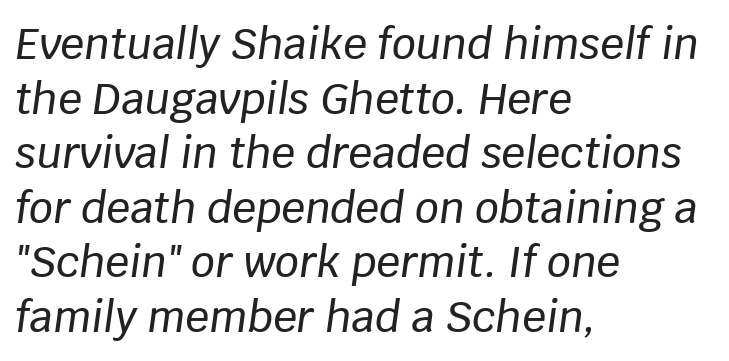
{"italic": "yes", "lean": "right", "slant_degrees": 8, "width": "normal", "stroke_contrast": "low", "x_height": "large", "monospaced": "no", "underline": "no", "align": "left", "line_spacing": "normal", "line_spacing_ratio": 1.3, "letter_spacing": "normal", "letter_spacing_em": 0.0, "glyph_px": 42}
